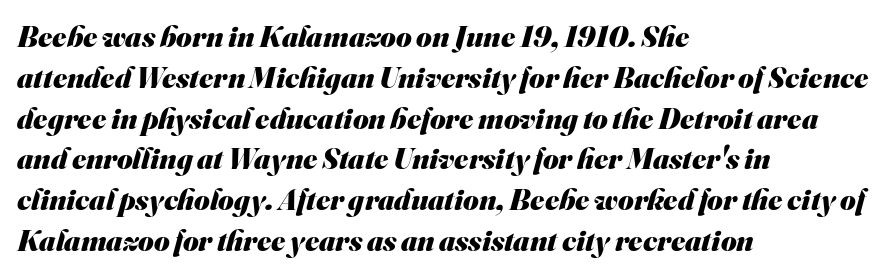
{"serif": "no", "bold": "yes", "weight": "heavy", "width": "normal", "stroke_contrast": "medium", "x_height": "small", "monospaced": "no", "underline": "no", "align": "left", "line_spacing": "normal", "line_spacing_ratio": 1.36, "letter_spacing": "normal", "letter_spacing_em": 0.0, "glyph_px": 30}
